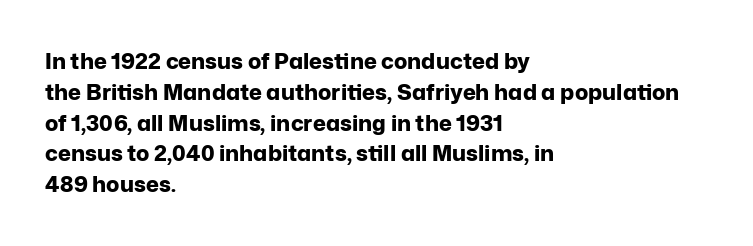
No italicization has been applied; the sample stays upright. The line-height multiplier appears to be the usual default. The face used here has the dense, thick strokes of a bold. Clear beneath every line of the passage. Each word holds together tightly as a unit, with standard inter-letter gaps. The typesetter chose a ragged-right arrangement here.
